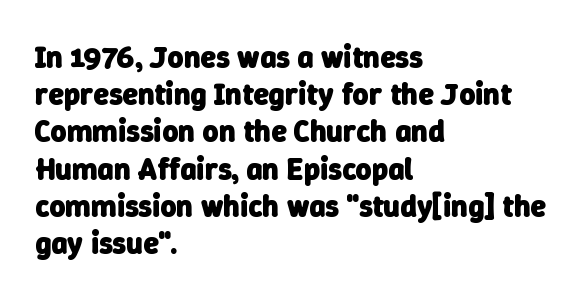
Proportional: the letters do not fall into vertical columns. In CSS terms this would be text-align: left. The zone under the glyphs is completely vacant. I'd call this a sans setting — the letters go barefoot. Each glyph is drawn with heavy, bold strokes.
